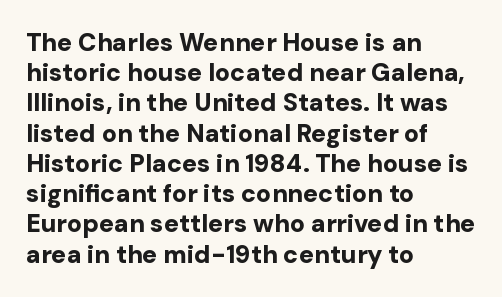
{"italic": "no", "bold": "yes", "underline": "no", "align": "left", "line_spacing_ratio": 1.21, "letter_spacing": "normal", "letter_spacing_em": 0.0, "glyph_px": 25}
